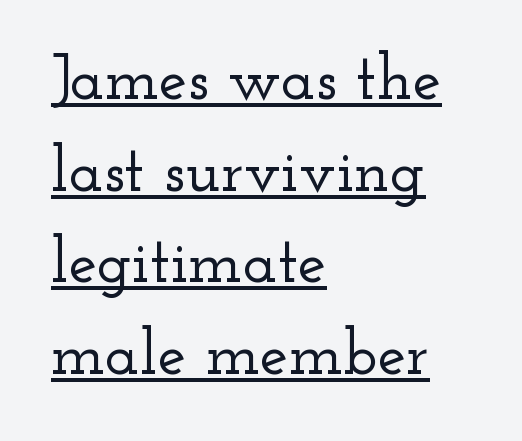
Q: Is the text italic (slanted)? A: No, it is upright.
Q: Is the typeface a serif or a sans-serif typeface? A: Serif.
Q: Is the text underlined? A: Yes.
Q: How is the paragraph aligned? A: Left-aligned.
Q: Is the spacing between letters normal or unusually wide? A: Normal.
Q: Is the spacing between lines tight, normal or loose? A: Normal.
Q: Width (condensed, normal, or wide)? A: Wide.
Q: Stroke contrast? A: Low.
Q: x-height? A: Small.
Q: Monospaced? A: No.
